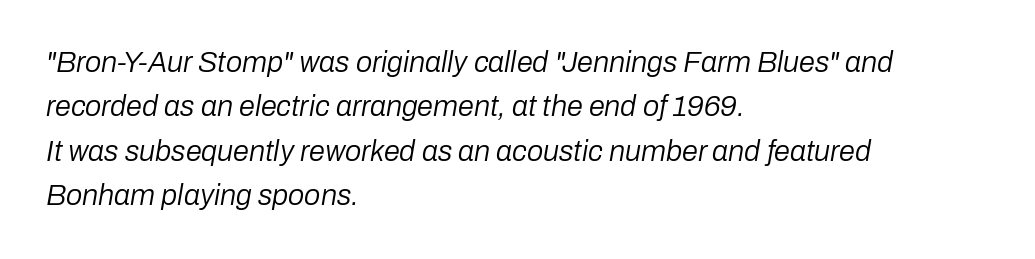
{"italic": "yes", "lean": "right", "slant_degrees": 10, "bold": "no", "weight": "regular", "width": "normal", "stroke_contrast": "low", "x_height": "medium", "monospaced": "no", "underline": "no", "align": "left", "line_spacing": "normal", "line_spacing_ratio": 1.53, "letter_spacing": "normal", "letter_spacing_em": 0.0, "glyph_px": 29}
